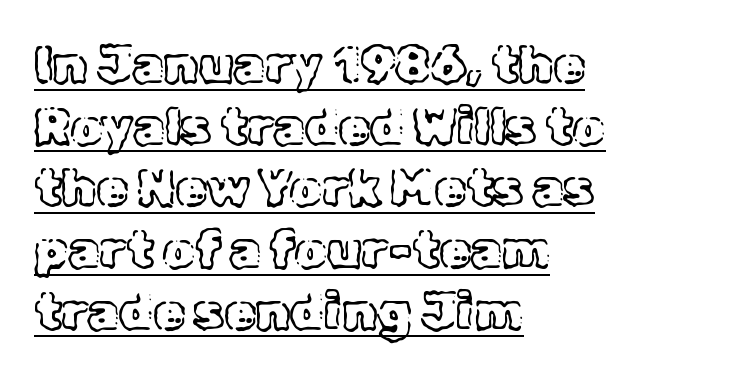
The image shows 51 px text type, upright; set left-aligned, line spacing 1.21x, normal letter spacing, underlined; a medium x-height.
